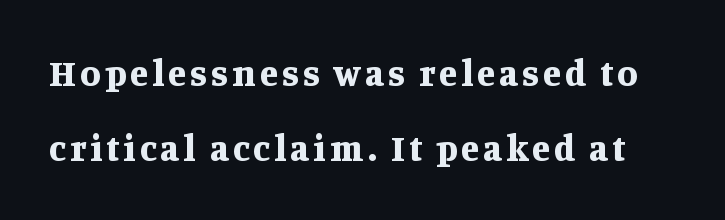
The leading is generous, giving the passage an open texture. The font family rendered here belongs to the serif group. You'd pick this weight for a headline — it's a proper bold. Posture: upright roman.
